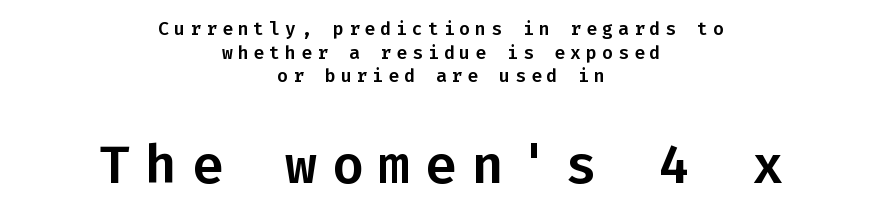
Here the glyphs are tracked loosely, breaking word shapes into spaced letters. The face used here is a sans, in the tradition of grotesques and geometrics. Do the characters align in a grid? Yes, the font is monospaced. The string is rendered with underlining switched off.
